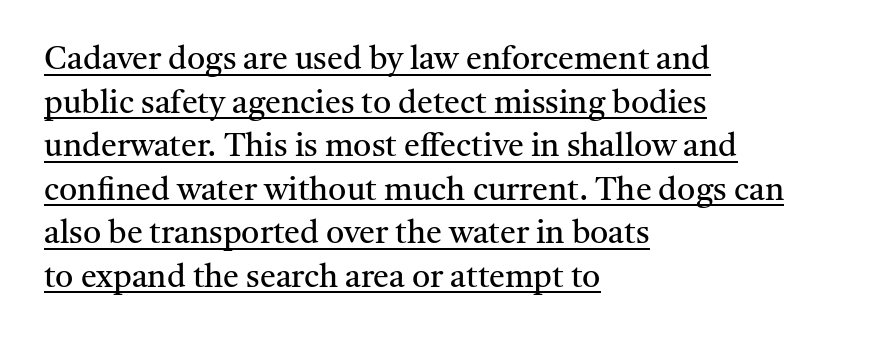
{"serif": "yes", "italic": "no", "bold": "no", "weight": "regular", "width": "normal", "stroke_contrast": "medium", "x_height": "medium", "monospaced": "no", "underline": "yes", "align": "left", "line_spacing": "normal", "line_spacing_ratio": 1.36, "letter_spacing": "normal", "letter_spacing_em": 0.0, "glyph_px": 32}
